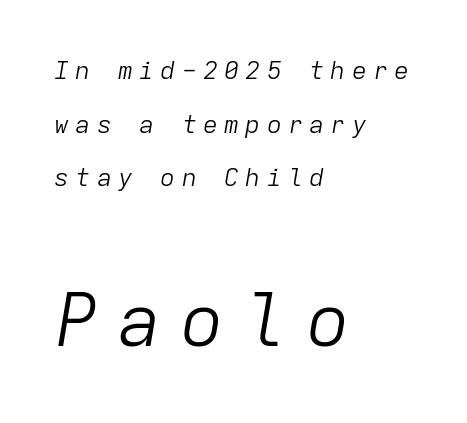
The image shows 74 px light type, italic (leaning right), monospaced; set left-aligned, loose line spacing (2.15x), unusually wide letter spacing (+0.25 em), not underlined; the second (bottom) block is 2.96x larger; low stroke contrast and a medium x-height.
